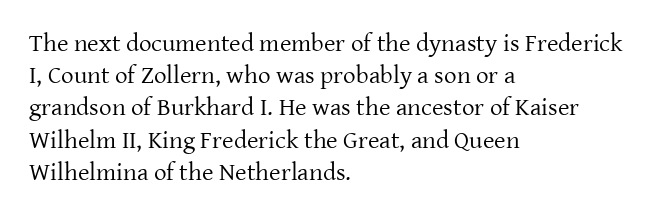
{"italic": "no", "bold": "no", "underline": "no", "align": "left", "line_spacing": "normal", "line_spacing_ratio": 1.29, "letter_spacing": "normal", "letter_spacing_em": 0.0, "glyph_px": 25}
